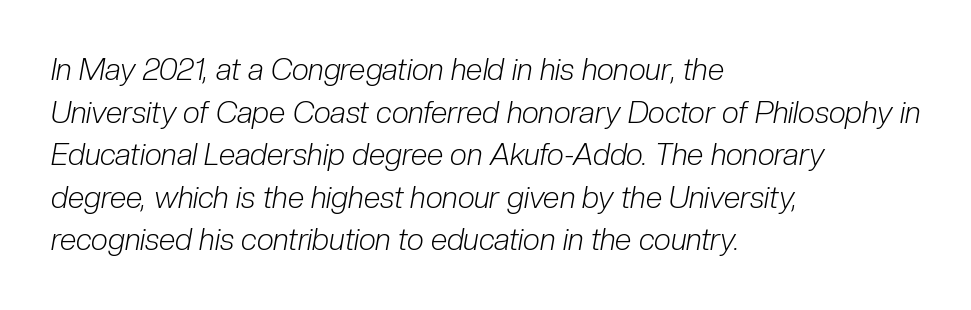
Q: Is the text bold? A: No.
Q: Is the text italic (slanted)? A: Yes, it leans right by about 10 degrees.
Q: Is the text underlined? A: No.
Q: How is the paragraph aligned? A: Left-aligned.
Q: Is the spacing between letters normal or unusually wide? A: Normal.
Q: Is the spacing between lines tight, normal or loose? A: Normal.
Q: Width (condensed, normal, or wide)? A: Condensed.
Q: Stroke contrast? A: Low.
Q: x-height? A: Medium.
Q: Monospaced? A: No.
